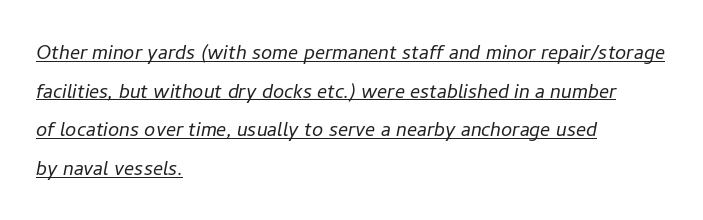
This is not heavy type; no bold has been used. Each line of the rendering has a horizontal stroke beneath the glyphs. The gaps between neighbouring characters are ordinary and unremarkable. The passage is arranged the way most books set body copy — flush left. These lines were composed using italics.
